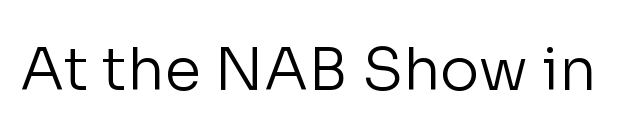
{"serif": "no", "italic": "no", "bold": "no", "weight": "regular", "width": "normal", "stroke_contrast": "low", "x_height": "medium", "monospaced": "no", "underline": "no", "letter_spacing": "normal", "letter_spacing_em": 0.0, "glyph_px": 59}
